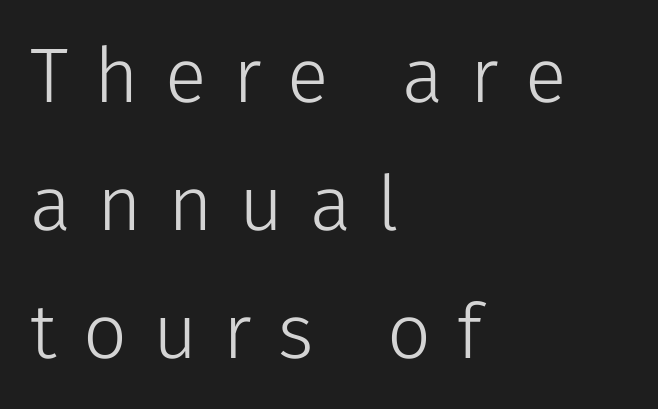
Q: Is the text bold? A: No.
Q: Is the text italic (slanted)? A: No, it is upright.
Q: Is the typeface a serif or a sans-serif typeface? A: Sans-serif.
Q: Is the text underlined? A: No.
Q: How is the paragraph aligned? A: Left-aligned.
Q: Is the spacing between letters normal or unusually wide? A: Unusually wide.
Q: Is the spacing between lines tight, normal or loose? A: Normal.
Q: Width (condensed, normal, or wide)? A: Normal.
Q: Stroke contrast? A: Low.
Q: x-height? A: Medium.
Q: Monospaced? A: No.
